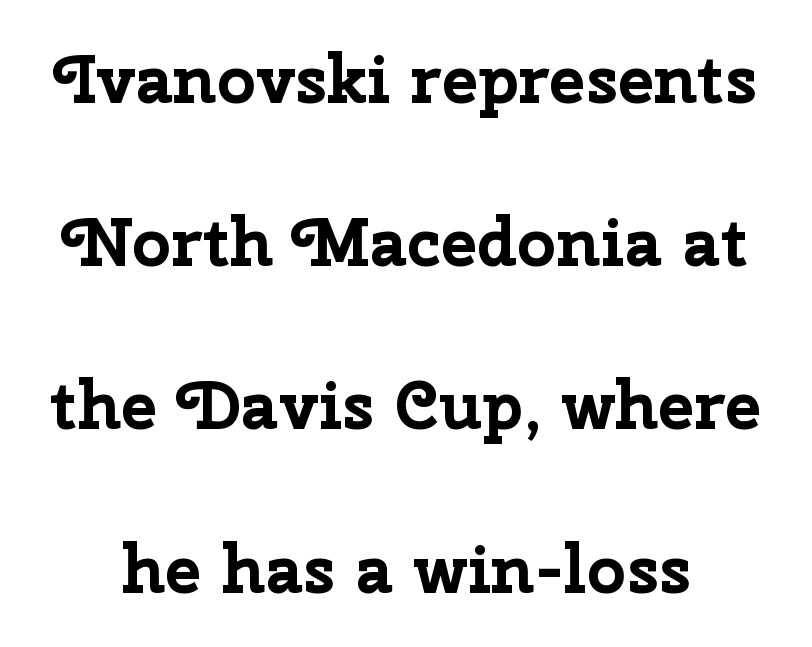
{"serif": "no", "italic": "no", "bold": "yes", "weight": "bold", "width": "normal", "stroke_contrast": "low", "x_height": "medium", "monospaced": "no", "underline": "no", "line_spacing": "loose", "line_spacing_ratio": 2.4, "letter_spacing": "normal", "letter_spacing_em": 0.0, "glyph_px": 68}
